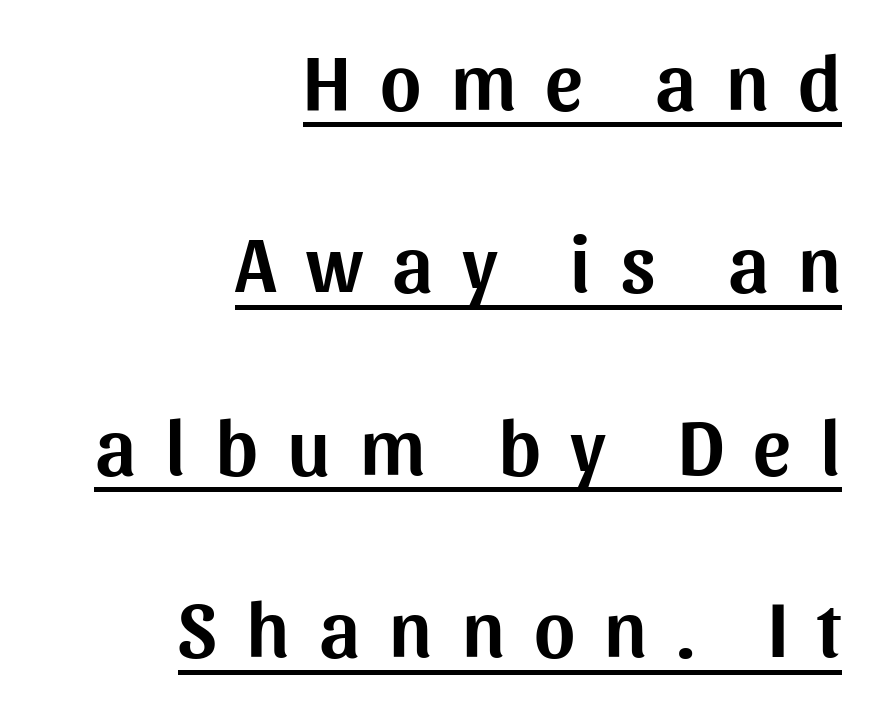
{"serif": "no", "italic": "no", "width": "normal", "stroke_contrast": "medium", "x_height": "medium", "monospaced": "no", "underline": "yes", "align": "right", "line_spacing": "loose", "line_spacing_ratio": 2.31, "letter_spacing": "wide", "letter_spacing_em": 0.37, "glyph_px": 79}
